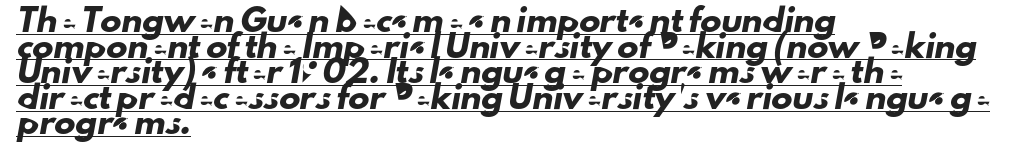
Q: Is the text underlined? A: Yes.
Q: How is the paragraph aligned? A: Left-aligned.
Q: Is the spacing between letters normal or unusually wide? A: Normal.
